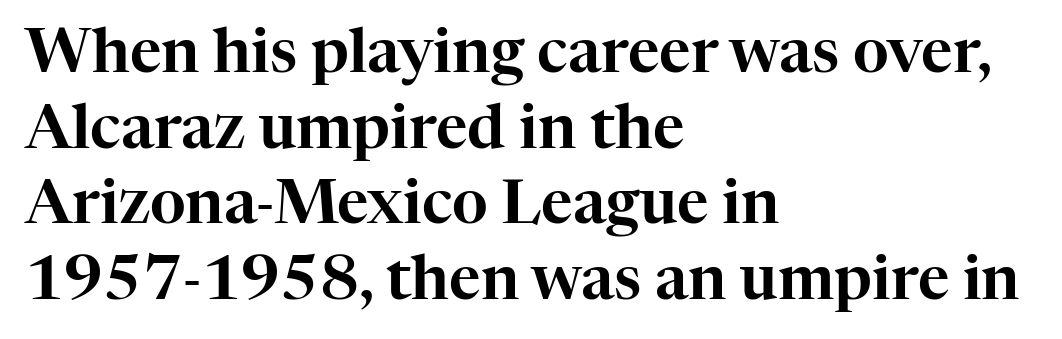
Q: Is the text italic (slanted)? A: No, it is upright.
Q: Is the typeface a serif or a sans-serif typeface? A: Serif.
Q: Is the text underlined? A: No.
Q: How is the paragraph aligned? A: Left-aligned.
Q: Is the spacing between letters normal or unusually wide? A: Normal.
Q: Width (condensed, normal, or wide)? A: Normal.
Q: Stroke contrast? A: High.
Q: x-height? A: Medium.
Q: Monospaced? A: No.
